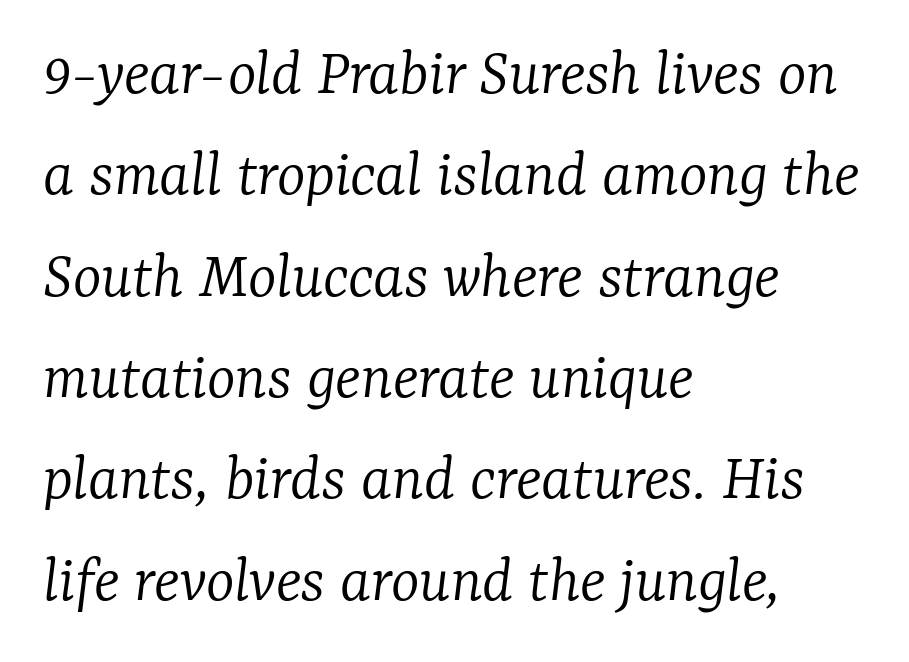
Q: Is the text bold? A: No.
Q: Is the text italic (slanted)? A: Yes, it leans right by about 7 degrees.
Q: Is the typeface a serif or a sans-serif typeface? A: Serif.
Q: Is the text underlined? A: No.
Q: How is the paragraph aligned? A: Left-aligned.
Q: Is the spacing between letters normal or unusually wide? A: Normal.
Q: Is the spacing between lines tight, normal or loose? A: Normal.
Q: Width (condensed, normal, or wide)? A: Normal.
Q: Stroke contrast? A: Low.
Q: x-height? A: Medium.
Q: Monospaced? A: No.
